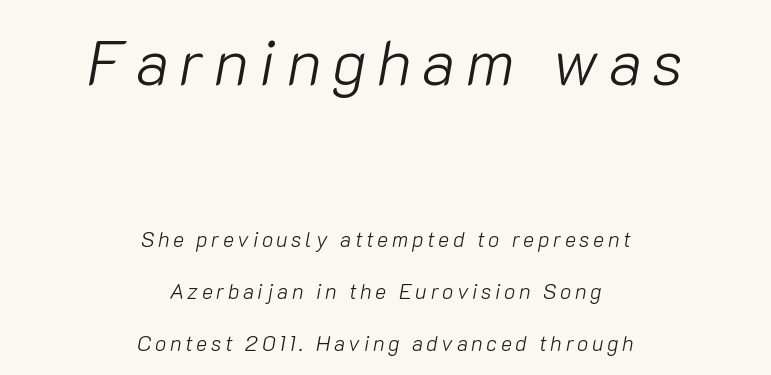
The image shows 63 px light type, italic (leaning right); set centered, loose line spacing (2.47x), not underlined; the first (top) block is 3.0x larger; low stroke contrast and a medium x-height.
